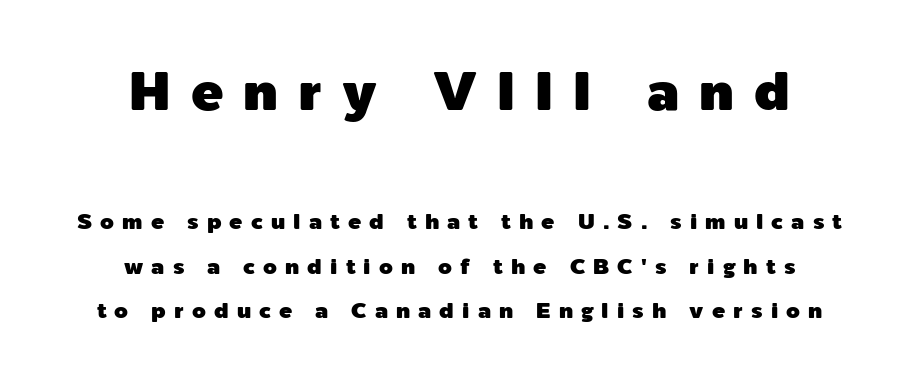
Q: Is the text italic (slanted)? A: No, it is upright.
Q: Is the typeface a serif or a sans-serif typeface? A: Sans-serif.
Q: Is the text underlined? A: No.
Q: How is the paragraph aligned? A: Centered.
Q: Is the spacing between letters normal or unusually wide? A: Unusually wide.
Q: Is the spacing between lines tight, normal or loose? A: Loose.
Q: Which block of text is set in a larger size, the first (top) or the second (bottom)? A: The first (top) one.
Q: Width (condensed, normal, or wide)? A: Normal.
Q: x-height? A: Medium.
Q: Monospaced? A: No.
